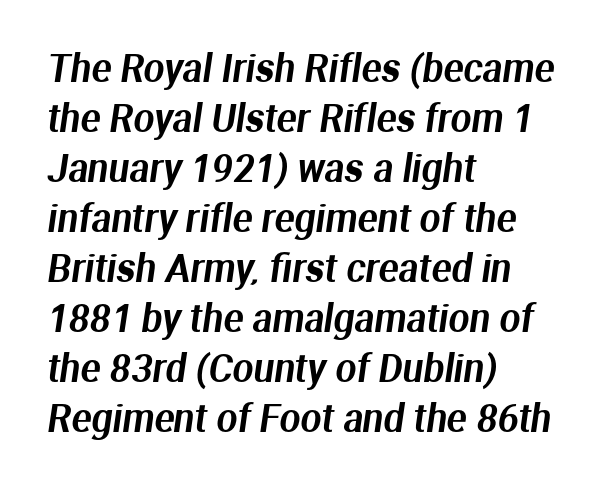
The image shows 37 px sans-serif type; set left-aligned, normal line spacing (1.35x), normal letter spacing, not underlined; medium stroke contrast and a medium x-height.
